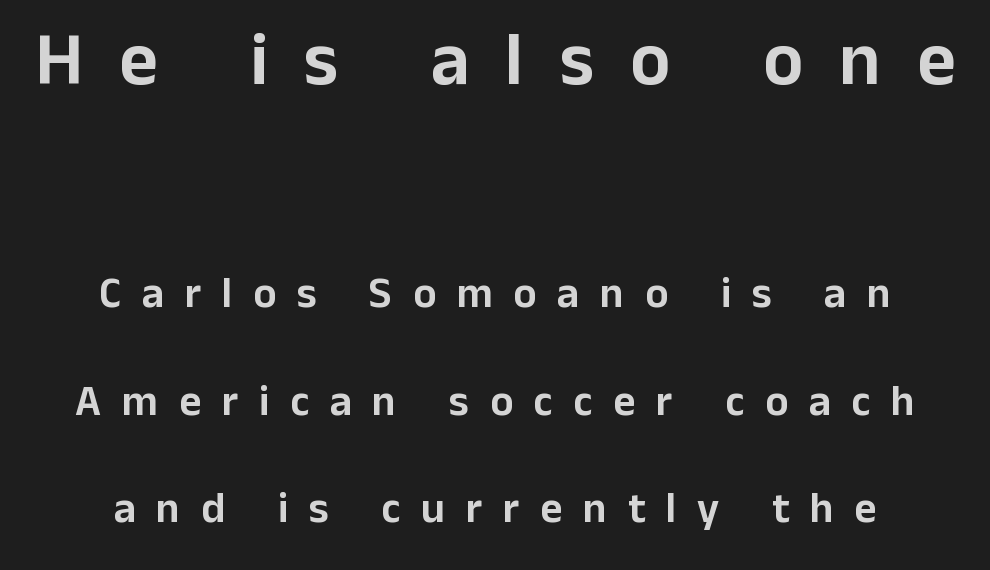
Q: Is the text italic (slanted)? A: No, it is upright.
Q: Is the typeface a serif or a sans-serif typeface? A: Sans-serif.
Q: Is the text underlined? A: No.
Q: How is the paragraph aligned? A: Centered.
Q: Is the spacing between letters normal or unusually wide? A: Unusually wide.
Q: Is the spacing between lines tight, normal or loose? A: Loose.
Q: Which block of text is set in a larger size, the first (top) or the second (bottom)? A: The first (top) one.
Q: Width (condensed, normal, or wide)? A: Normal.
Q: Stroke contrast? A: Low.
Q: x-height? A: Medium.
Q: Monospaced? A: No.
